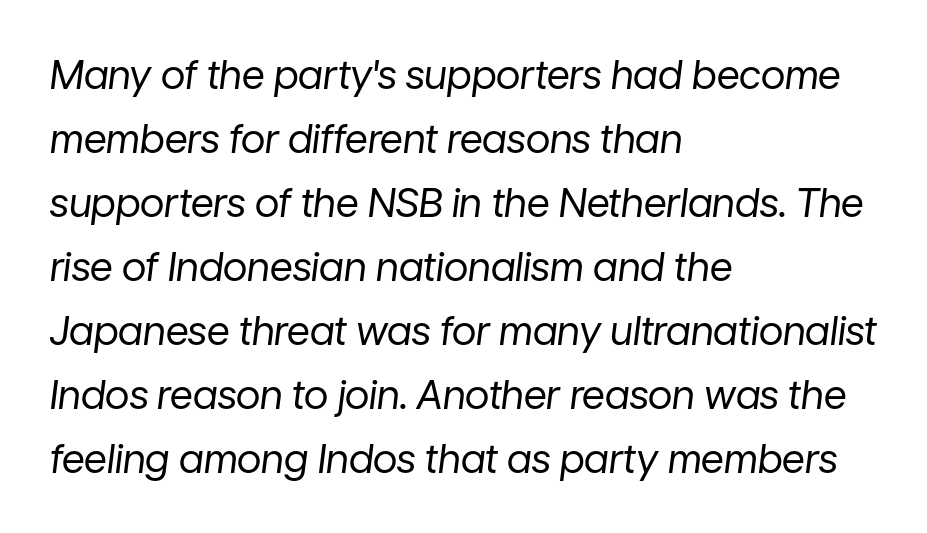
{"italic": "yes", "lean": "right", "slant_degrees": 7, "bold": "no", "weight": "regular", "width": "normal", "stroke_contrast": "low", "x_height": "medium", "monospaced": "no", "underline": "no", "align": "left", "line_spacing": "normal", "line_spacing_ratio": 1.6, "letter_spacing": "normal", "letter_spacing_em": 0.0, "glyph_px": 40}
